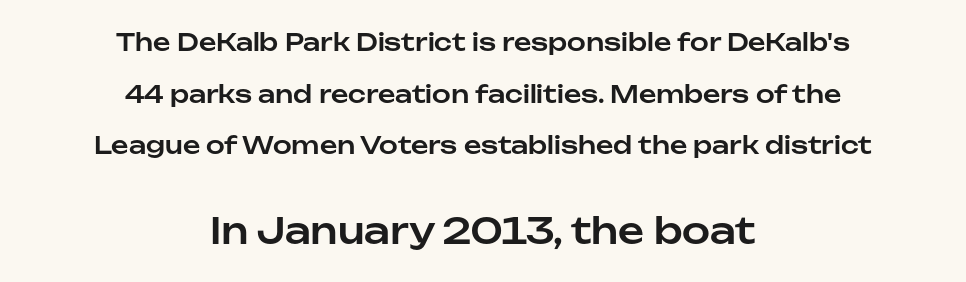
The designer went with a sans here, leaving each stem footless. Compare the two chunks: the lower has the greater cap height. Plain, unruled lines of type. The setting favours the middle, as headings and verse often do. The face used here is proportionally spaced, like ordinary book or web type.
